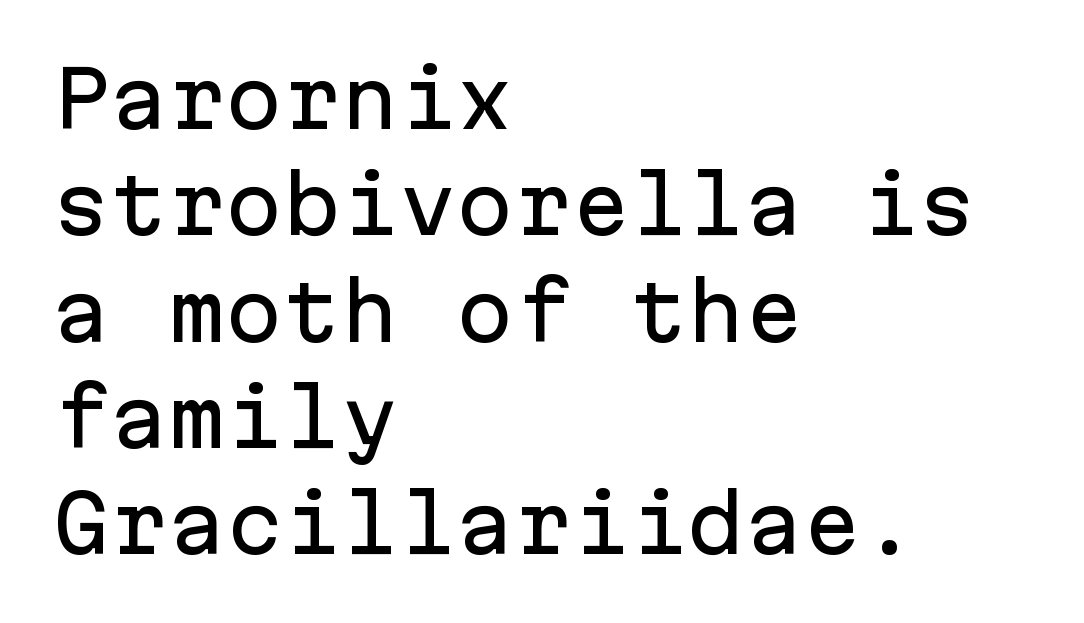
{"serif": "no", "italic": "no", "width": "normal", "stroke_contrast": "low", "x_height": "medium", "monospaced": "yes", "underline": "no", "align": "left", "line_spacing": "normal", "line_spacing_ratio": 1.38, "letter_spacing": "normal", "letter_spacing_em": 0.0, "glyph_px": 77}
